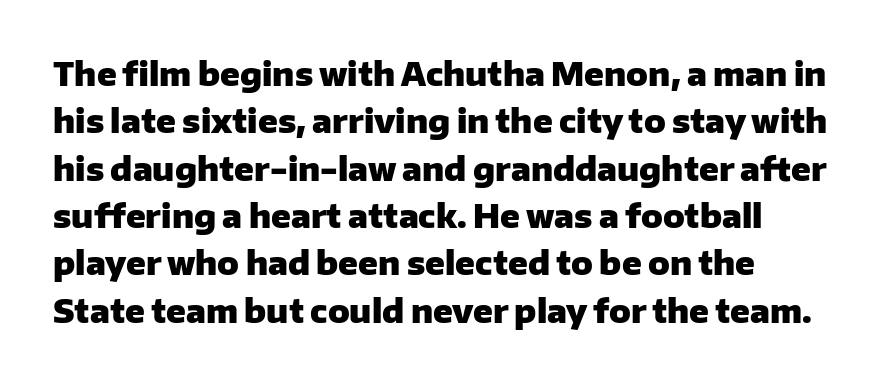
{"serif": "no", "italic": "no", "bold": "yes", "weight": "heavy", "width": "normal", "stroke_contrast": "low", "x_height": "medium", "monospaced": "no", "underline": "no", "line_spacing": "normal", "line_spacing_ratio": 1.48, "letter_spacing": "normal", "letter_spacing_em": 0.0, "glyph_px": 32}
